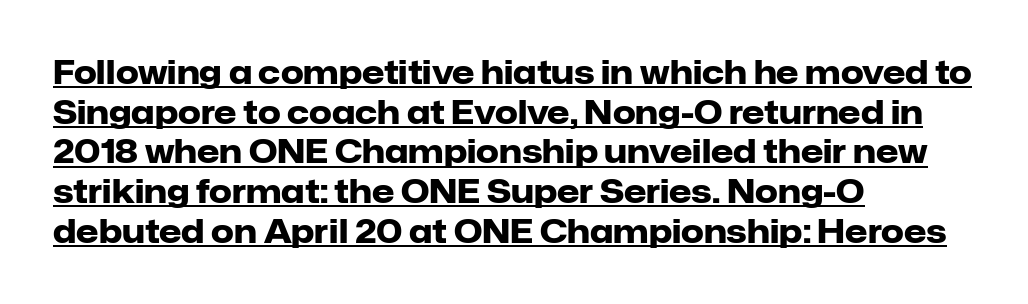
The image shows 32 px heavy sans-serif type, upright; set left-aligned, line spacing 1.24x, normal letter spacing, underlined; low stroke contrast and a medium x-height.
